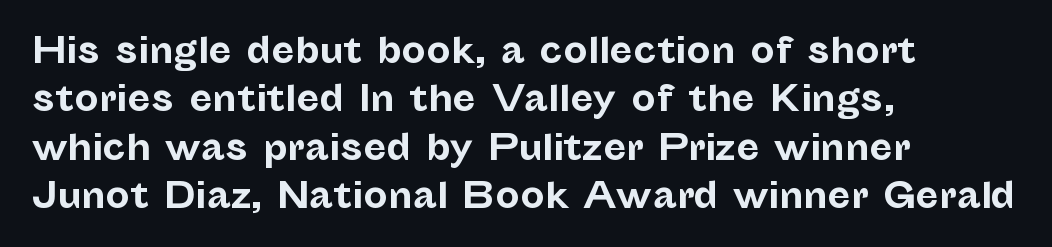
The image shows 34 px bold sans-serif type, upright; set left-aligned, normal line spacing (1.42x), normal letter spacing, not underlined; low stroke contrast and a medium x-height.
